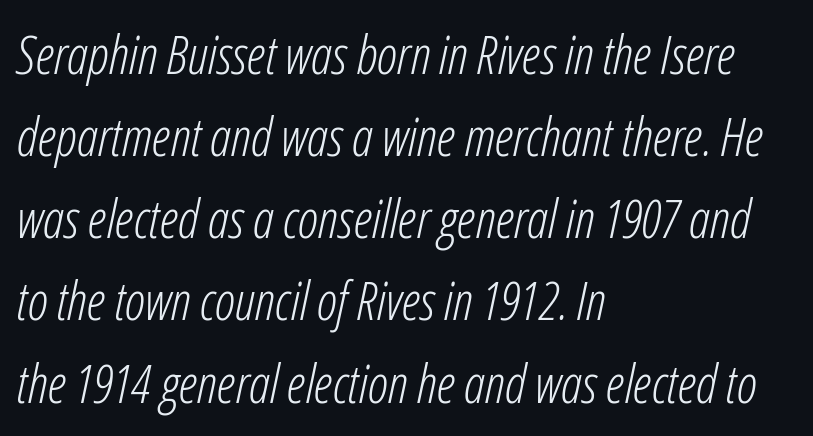
The passage shown has conventional tracking throughout. Vertically, the passage feels balanced, rows spaced as you'd expect. Weight: in the light-to-regular range. Just letters on the line, the space beneath them empty. Left-aligned paragraph, ragged on the right. Varying glyph widths throughout — classic text-font behaviour.
